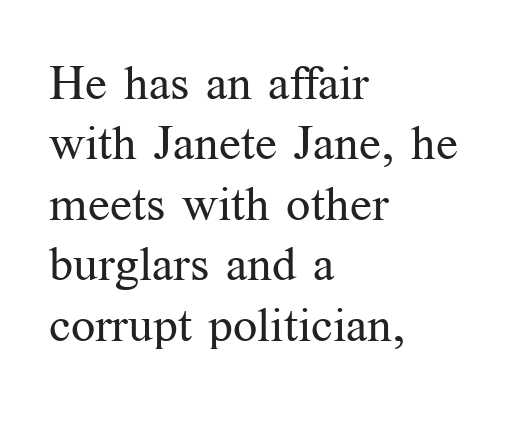
The image shows 48 px regular-weight serif type, upright; set left-aligned, normal line spacing (1.26x), normal letter spacing, not underlined; medium stroke contrast and a medium x-height.
